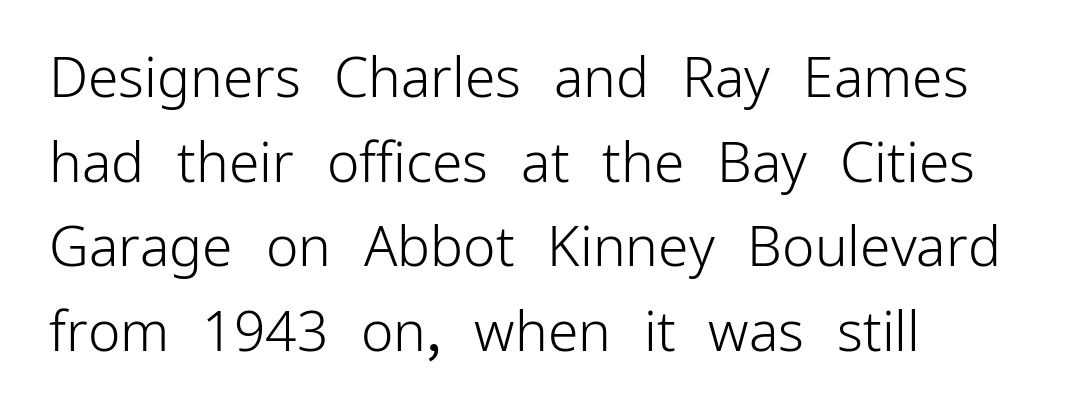
Q: Is the text bold? A: No.
Q: Is the text italic (slanted)? A: No, it is upright.
Q: Is the typeface a serif or a sans-serif typeface? A: Sans-serif.
Q: Is the text underlined? A: No.
Q: How is the paragraph aligned? A: Left-aligned.
Q: Is the spacing between letters normal or unusually wide? A: Normal.
Q: Is the spacing between lines tight, normal or loose? A: Normal.
Q: Width (condensed, normal, or wide)? A: Normal.
Q: Stroke contrast? A: Low.
Q: x-height? A: Medium.
Q: Monospaced? A: No.
